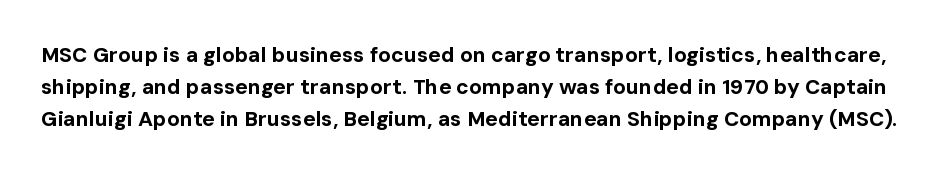
The image shows 21 px bold type, upright; set normal line spacing (1.53x), normal letter spacing, not underlined.
